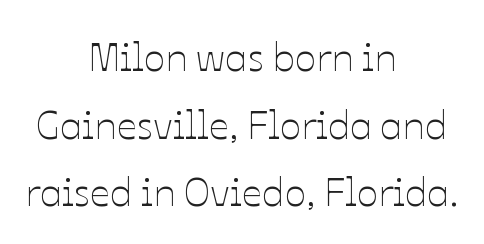
Q: Is the text bold? A: No.
Q: Is the text italic (slanted)? A: No, it is upright.
Q: Is the text underlined? A: No.
Q: How is the paragraph aligned? A: Centered.
Q: Is the spacing between letters normal or unusually wide? A: Normal.
Q: Is the spacing between lines tight, normal or loose? A: Normal.
Q: Width (condensed, normal, or wide)? A: Normal.
Q: Stroke contrast? A: Low.
Q: x-height? A: Medium.
Q: Monospaced? A: No.
